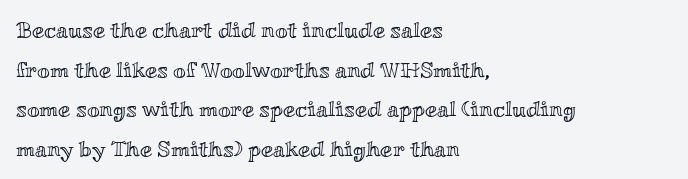
{"italic": "no", "underline": "no", "align": "left", "line_spacing_ratio": 1.8, "letter_spacing": "normal", "letter_spacing_em": 0.0, "glyph_px": 22}
